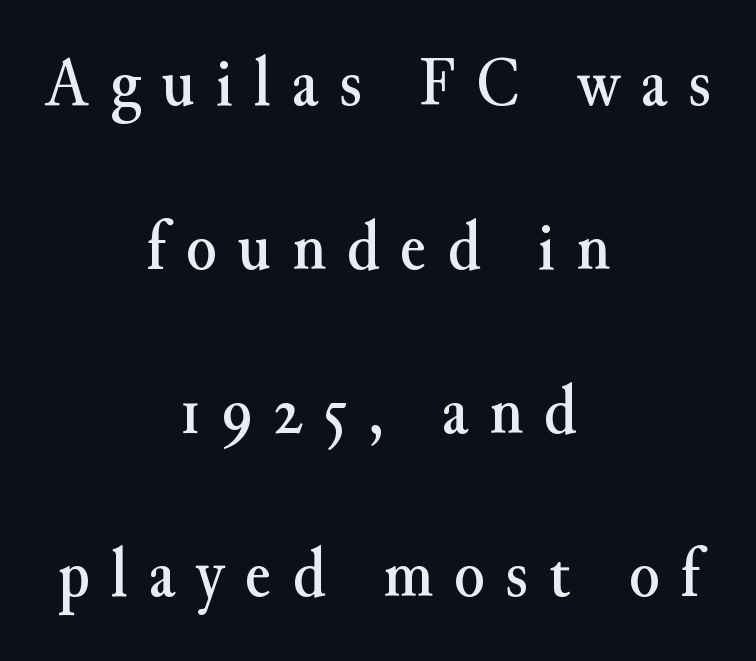
Q: Is the text italic (slanted)? A: No, it is upright.
Q: Is the typeface a serif or a sans-serif typeface? A: Serif.
Q: Is the text underlined? A: No.
Q: How is the paragraph aligned? A: Centered.
Q: Is the spacing between letters normal or unusually wide? A: Unusually wide.
Q: Is the spacing between lines tight, normal or loose? A: Loose.
Q: Width (condensed, normal, or wide)? A: Normal.
Q: Stroke contrast? A: Medium.
Q: x-height? A: Small.
Q: Monospaced? A: No.
